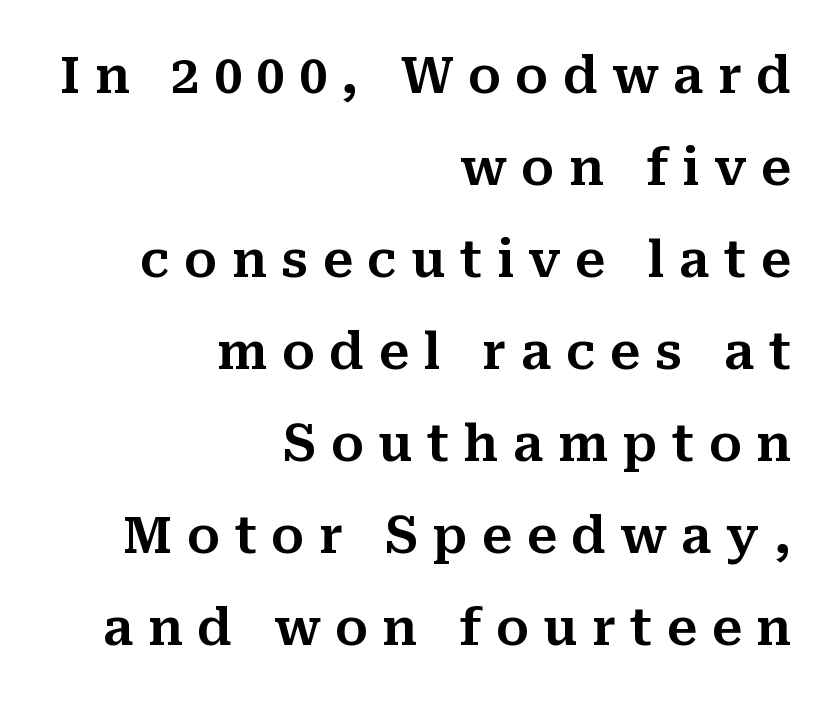
The image shows 50 px serif type, upright; set right-aligned, line spacing 1.84x, unusually wide letter spacing (+0.29 em), not underlined; medium stroke contrast and a medium x-height.
